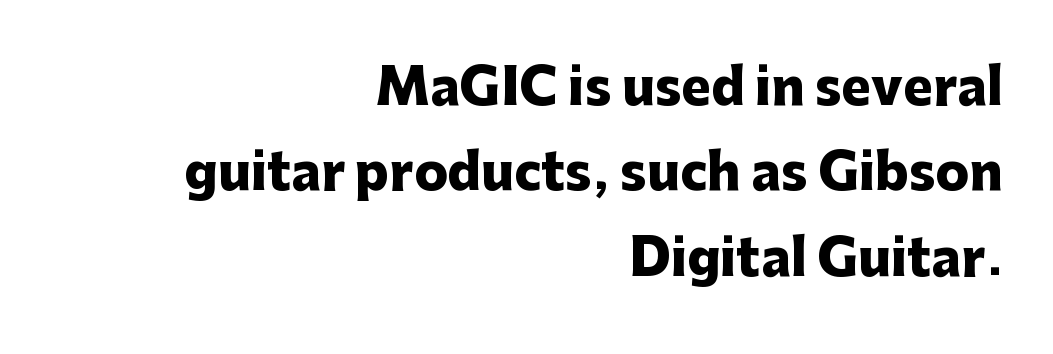
{"serif": "no", "italic": "no", "bold": "yes", "weight": "heavy", "width": "normal", "stroke_contrast": "low", "x_height": "medium", "monospaced": "no", "underline": "no", "align": "right", "line_spacing_ratio": 1.71, "letter_spacing": "normal", "letter_spacing_em": 0.0, "glyph_px": 50}
